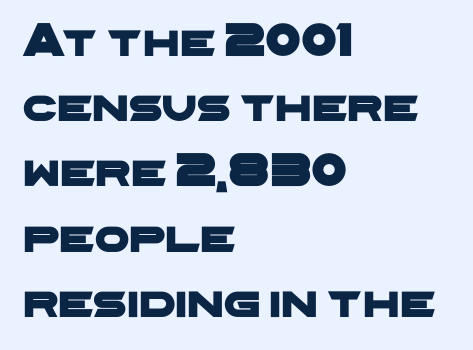
{"serif": "no", "width": "wide", "stroke_contrast": "low", "x_height": "medium", "monospaced": "no", "underline": "no", "align": "left", "line_spacing": "normal", "line_spacing_ratio": 1.33, "letter_spacing": "normal", "letter_spacing_em": 0.0, "glyph_px": 49}
